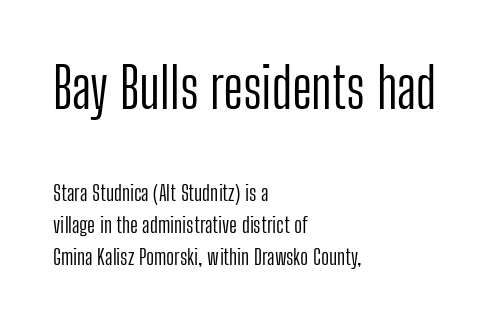
Q: Is the text bold? A: No.
Q: Is the text italic (slanted)? A: No, it is upright.
Q: Is the typeface a serif or a sans-serif typeface? A: Sans-serif.
Q: Is the text underlined? A: No.
Q: How is the paragraph aligned? A: Left-aligned.
Q: Is the spacing between letters normal or unusually wide? A: Normal.
Q: Is the spacing between lines tight, normal or loose? A: Normal.
Q: Which block of text is set in a larger size, the first (top) or the second (bottom)? A: The first (top) one.
Q: Width (condensed, normal, or wide)? A: Condensed.
Q: Stroke contrast? A: Low.
Q: x-height? A: Medium.
Q: Monospaced? A: No.
